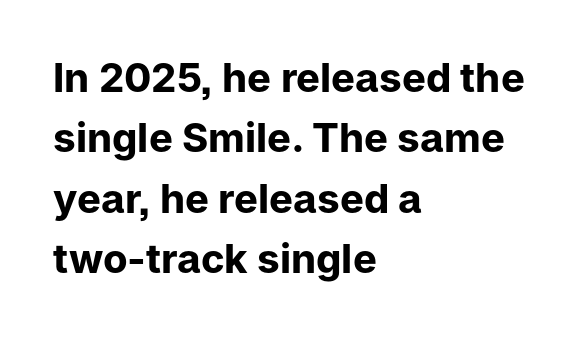
Q: Is the text bold? A: Yes.
Q: Is the text italic (slanted)? A: No, it is upright.
Q: Is the typeface a serif or a sans-serif typeface? A: Sans-serif.
Q: Is the text underlined? A: No.
Q: How is the paragraph aligned? A: Left-aligned.
Q: Is the spacing between letters normal or unusually wide? A: Normal.
Q: Is the spacing between lines tight, normal or loose? A: Normal.
Q: Width (condensed, normal, or wide)? A: Normal.
Q: Stroke contrast? A: Low.
Q: x-height? A: Medium.
Q: Monospaced? A: No.
